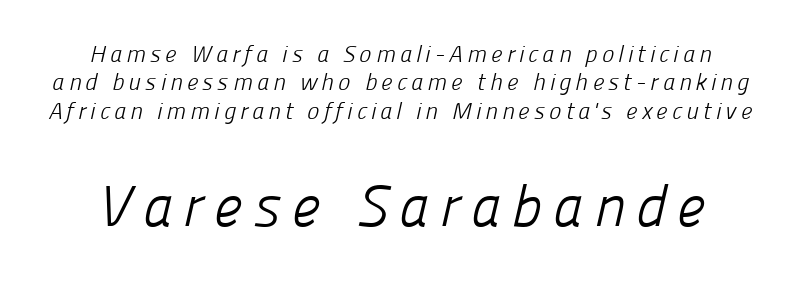
Just letters on the line, the space beneath them empty. The more generous point size was reserved for the lower chunk. Each letter keeps its own natural width here, so spacing adapts to shape. A typesetter would label this face a sans. Bold? No — there's no thickening of the strokes.
